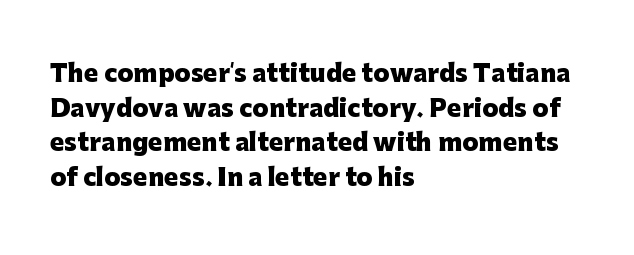
Rule under the text: the space is simply empty. Nothing unusual about the tracking: characters are spaced as the font intends. Leading: standard. This sample uses an upright cut, with every glyph sitting square on the baseline. Set as a true bold cut, around the 700 mark. Line beginnings align vertically; line endings do not.
